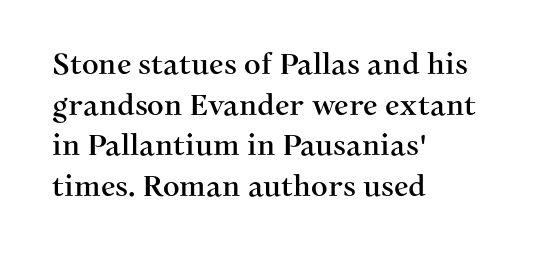
{"serif": "yes", "italic": "no", "width": "normal", "stroke_contrast": "medium", "x_height": "medium", "monospaced": "no", "underline": "no", "align": "left", "line_spacing": "normal", "line_spacing_ratio": 1.4, "letter_spacing": "normal", "letter_spacing_em": 0.0, "glyph_px": 29}
